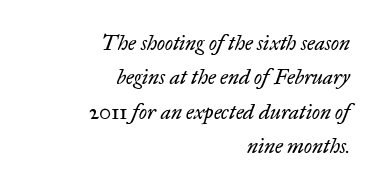
{"italic": "yes", "lean": "right", "slant_degrees": 17, "bold": "no", "underline": "no", "align": "right", "line_spacing": "normal", "line_spacing_ratio": 1.64, "letter_spacing": "normal", "letter_spacing_em": 0.0, "glyph_px": 21}
